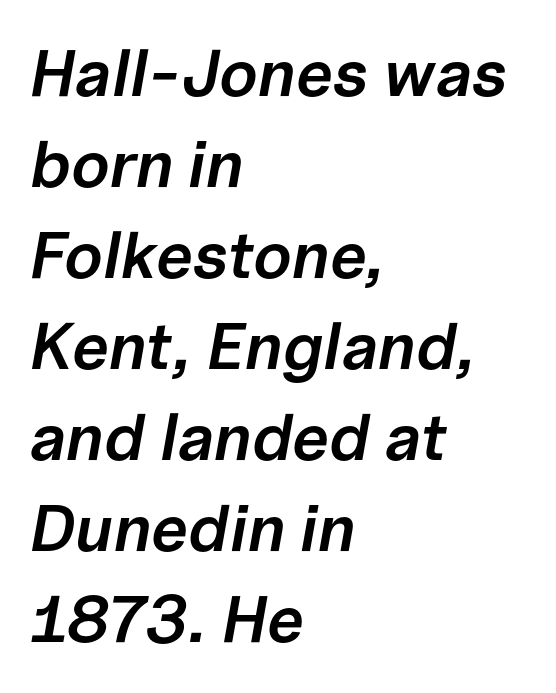
{"italic": "yes", "lean": "right", "slant_degrees": 10, "bold": "semi", "weight": "semibold", "width": "normal", "stroke_contrast": "low", "x_height": "medium", "monospaced": "no", "underline": "no", "align": "left", "line_spacing": "normal", "line_spacing_ratio": 1.38, "letter_spacing": "normal", "letter_spacing_em": 0.0, "glyph_px": 66}
